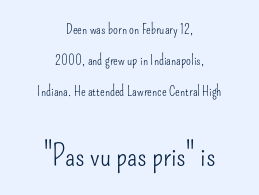
The image shows 30 px light, condensed sans-serif type, upright; set centered, loose line spacing (2.22x), normal letter spacing, not underlined; the second (bottom) block is 2.14x larger; low stroke contrast and a small x-height.
